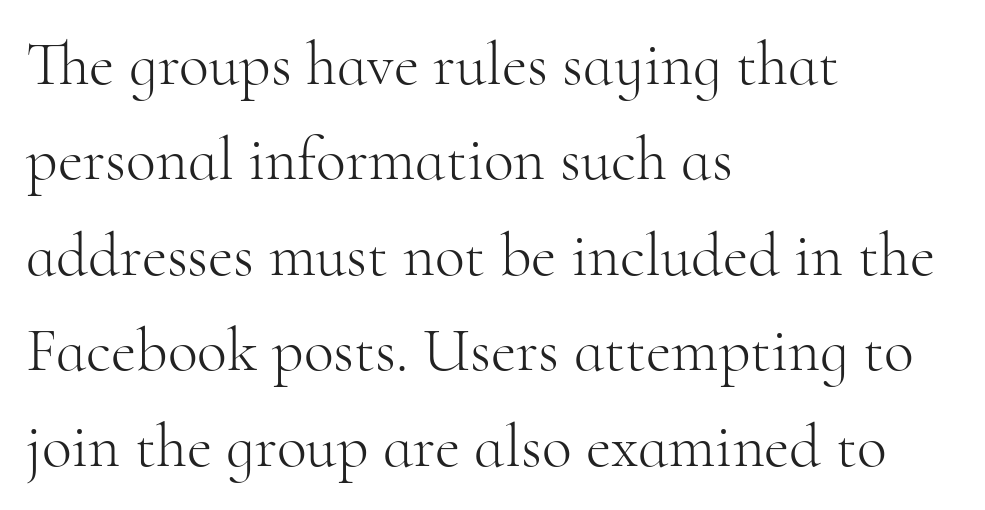
The image shows 62 px light serif type, upright; set left-aligned, normal line spacing (1.54x), normal letter spacing, not underlined; high stroke contrast and a small x-height.
